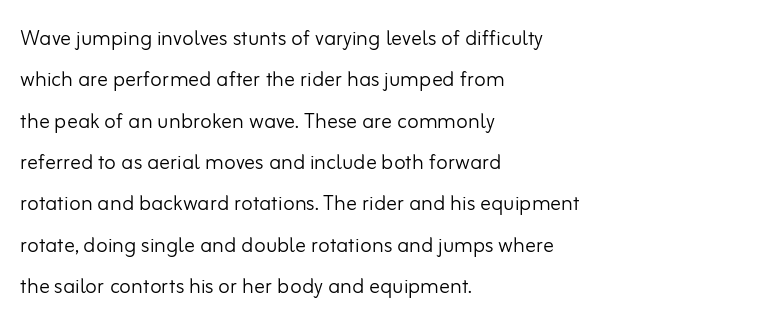
Q: Is the text bold? A: No.
Q: Is the text italic (slanted)? A: No, it is upright.
Q: Is the text underlined? A: No.
Q: How is the paragraph aligned? A: Left-aligned.
Q: Is the spacing between letters normal or unusually wide? A: Normal.
Q: Is the spacing between lines tight, normal or loose? A: Normal.
